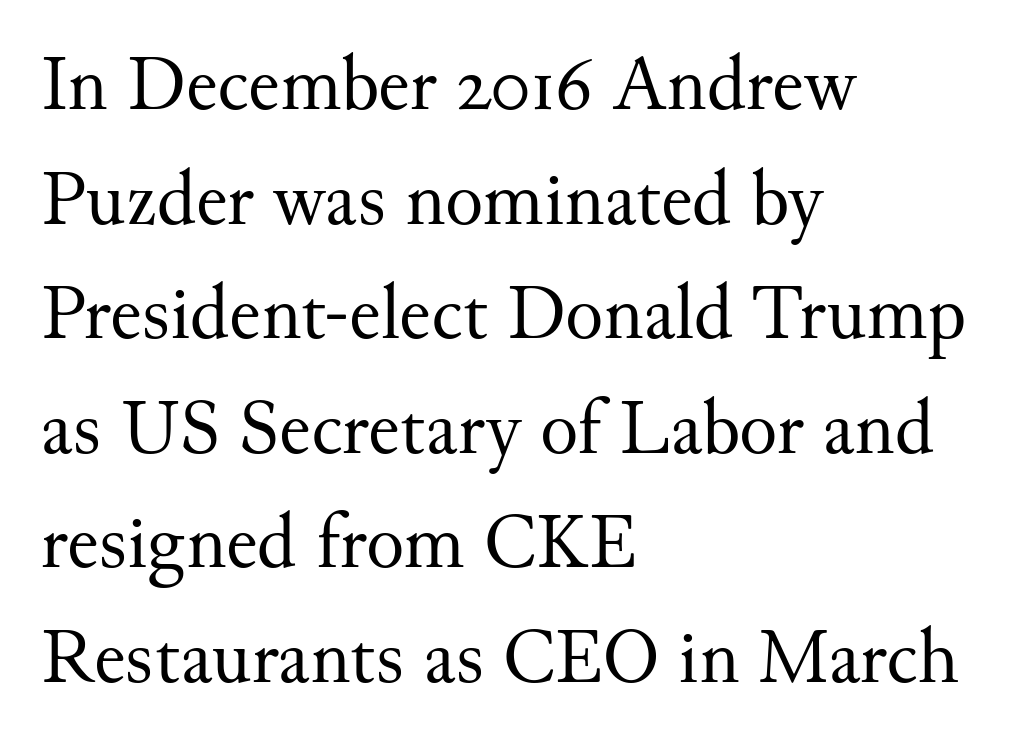
{"serif": "yes", "italic": "no", "bold": "no", "weight": "regular", "width": "normal", "stroke_contrast": "medium", "x_height": "small", "monospaced": "no", "underline": "no", "align": "left", "line_spacing": "normal", "line_spacing_ratio": 1.45, "letter_spacing": "normal", "letter_spacing_em": 0.0, "glyph_px": 79}
